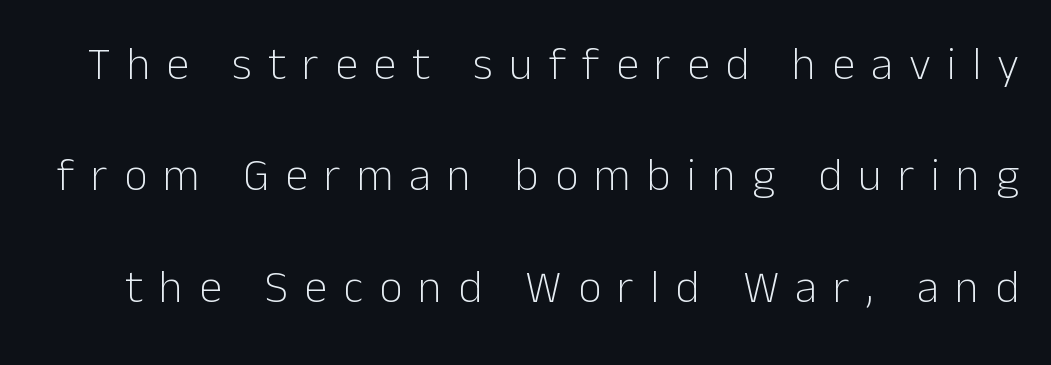
Descenders are the only things crossing below the line. Each word looks stretched out because of the extra space between its letters. The lettering stays uniformly vertical, giving the passage a roman look. These glyphs show unthickened strokes, regular width or finer. Is this a sans? Yes — the strokes have no serifs. Do the characters align in a grid? No, the font is proportional.
